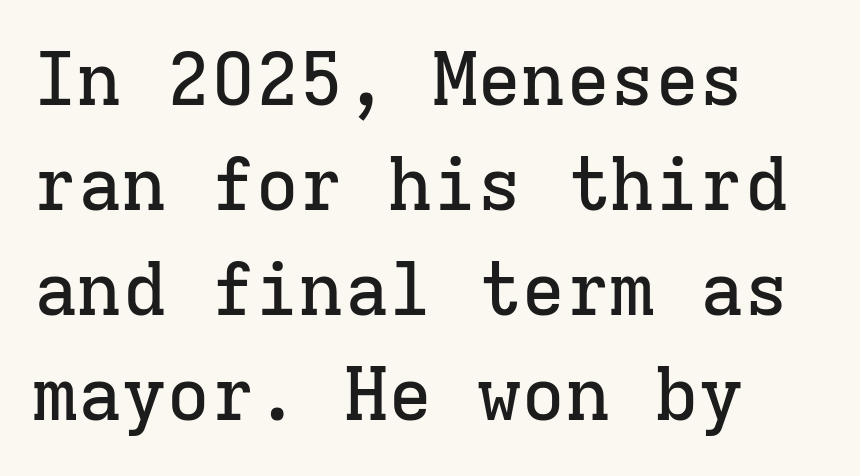
Q: Is the text italic (slanted)? A: No, it is upright.
Q: Is the typeface a serif or a sans-serif typeface? A: Serif.
Q: Is the text underlined? A: No.
Q: How is the paragraph aligned? A: Left-aligned.
Q: Is the spacing between letters normal or unusually wide? A: Normal.
Q: Is the spacing between lines tight, normal or loose? A: Normal.
Q: Width (condensed, normal, or wide)? A: Normal.
Q: Stroke contrast? A: Low.
Q: x-height? A: Medium.
Q: Monospaced? A: Yes.
